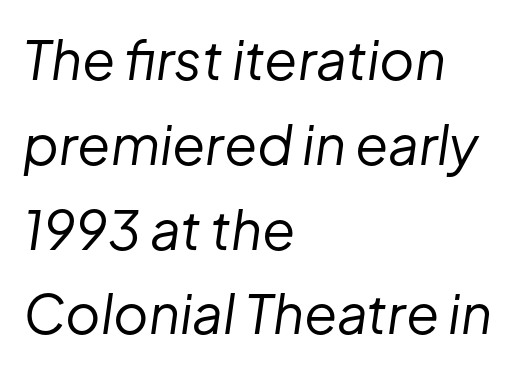
{"italic": "yes", "lean": "right", "slant_degrees": 8, "bold": "no", "weight": "regular", "width": "normal", "stroke_contrast": "low", "x_height": "medium", "monospaced": "no", "underline": "no", "align": "left", "line_spacing": "normal", "line_spacing_ratio": 1.57, "letter_spacing": "normal", "letter_spacing_em": 0.0, "glyph_px": 54}
